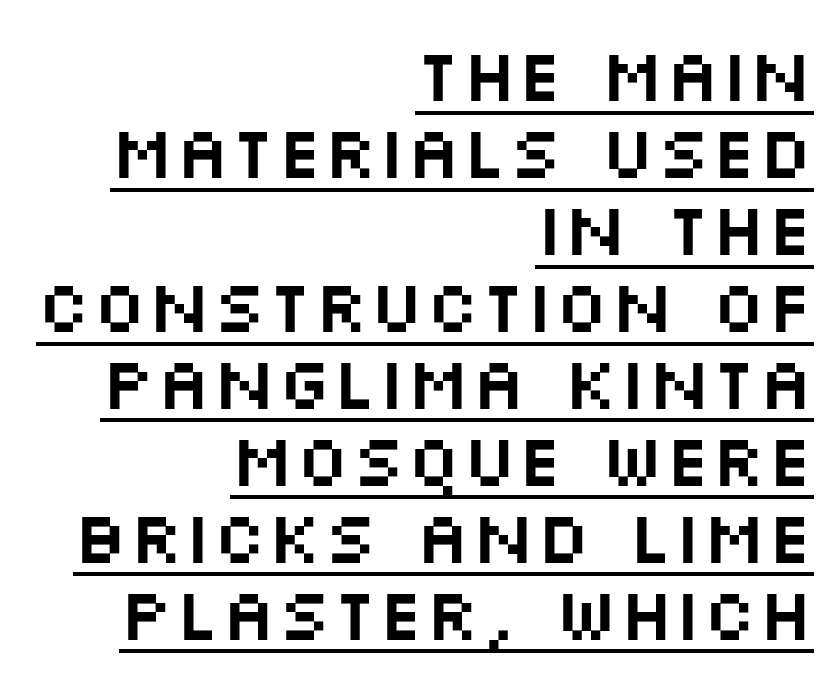
The image shows 74 px wide sans-serif type, upright; set right-aligned, tight line spacing (1.04x), normal letter spacing, underlined; medium stroke contrast and a large x-height.
